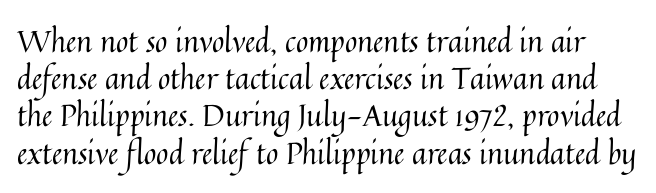
{"bold": "no", "weight": "regular", "width": "normal", "stroke_contrast": "medium", "x_height": "medium", "monospaced": "no", "underline": "no", "line_spacing_ratio": 1.24, "letter_spacing": "normal", "letter_spacing_em": 0.0, "glyph_px": 30}
